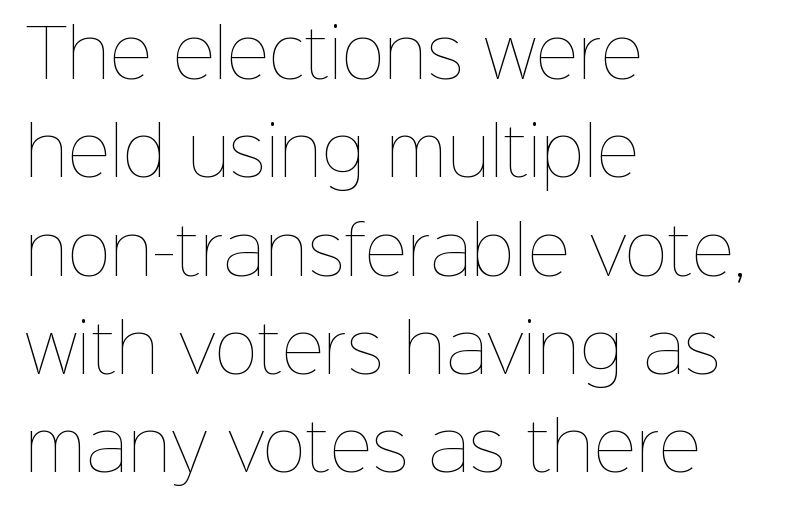
{"italic": "no", "bold": "no", "weight": "thin", "width": "normal", "stroke_contrast": "low", "x_height": "medium", "monospaced": "no", "underline": "no", "align": "left", "line_spacing": "normal", "line_spacing_ratio": 1.49, "letter_spacing": "normal", "letter_spacing_em": 0.0, "glyph_px": 66}
